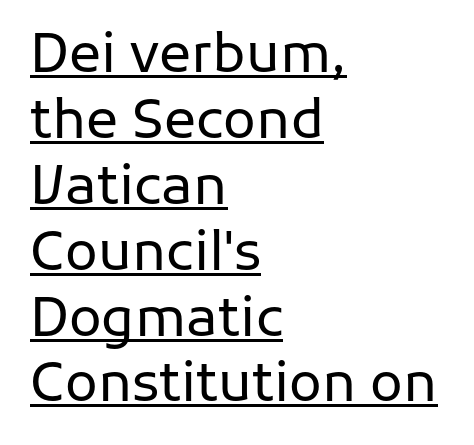
{"serif": "no", "italic": "no", "bold": "no", "weight": "regular", "width": "normal", "stroke_contrast": "low", "x_height": "medium", "monospaced": "no", "underline": "yes", "align": "left", "line_spacing_ratio": 1.22, "letter_spacing": "normal", "letter_spacing_em": 0.0, "glyph_px": 54}
